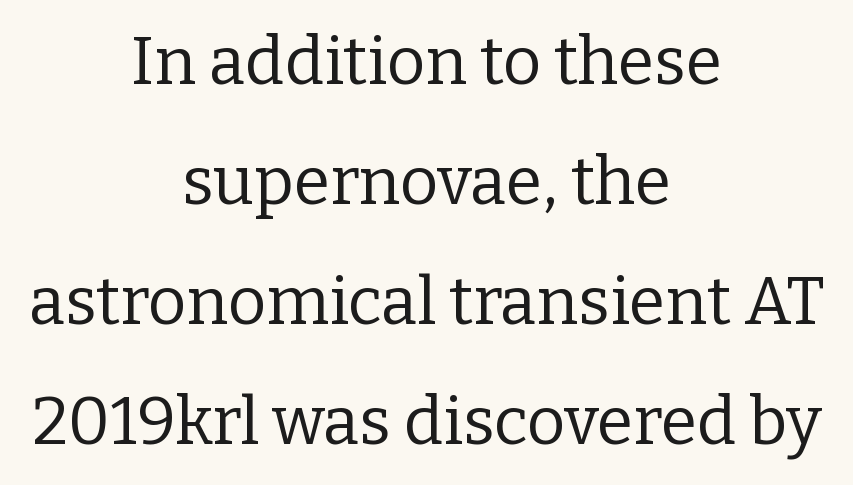
{"serif": "yes", "italic": "no", "bold": "no", "weight": "regular", "width": "normal", "stroke_contrast": "low", "x_height": "medium", "monospaced": "no", "underline": "no", "align": "center", "line_spacing_ratio": 1.82, "letter_spacing": "normal", "letter_spacing_em": 0.0, "glyph_px": 66}
